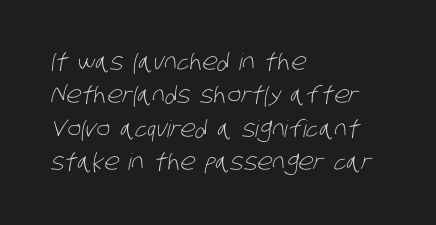
The strokes carry an ordinary text weight at most. This sample is left-justified, so line endings fall wherever the words run out. Quick note: underline off. The letters sit at their default tracking, neither squeezed nor spread.
